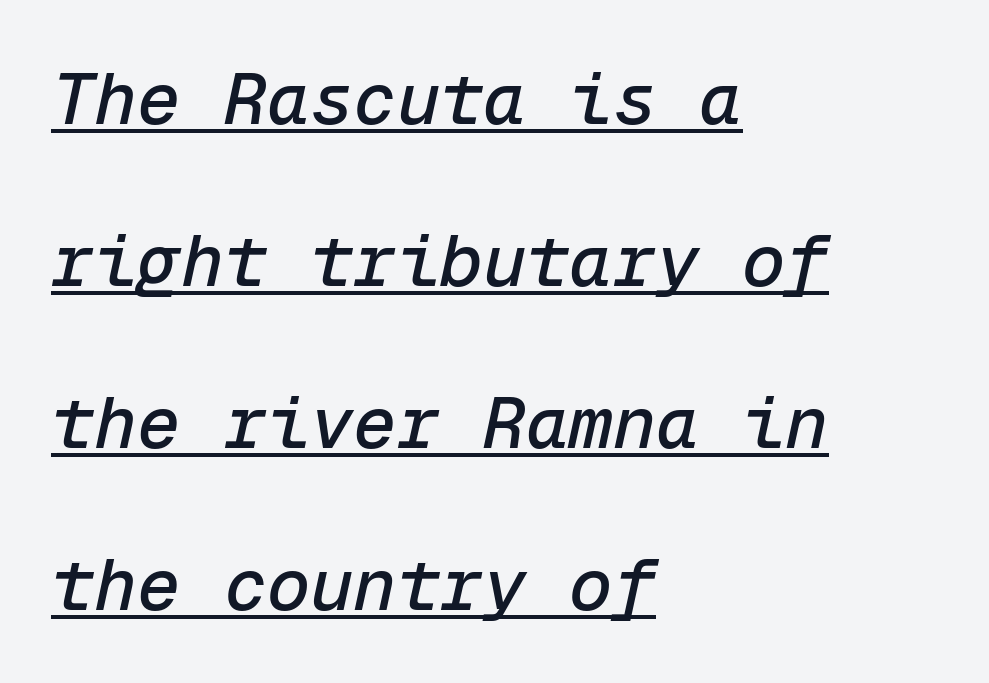
The image shows 72 px text type, italic (leaning right), monospaced; set left-aligned, loose line spacing (2.25x), normal letter spacing, underlined; low stroke contrast and a medium x-height.
